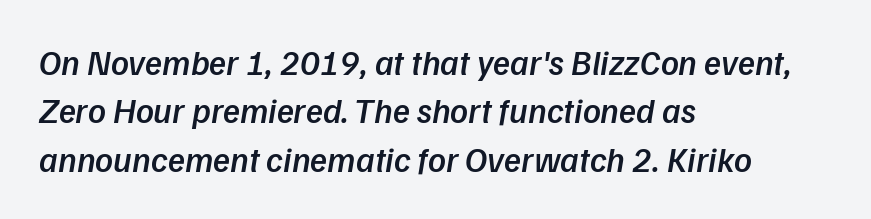
The image shows 35 px semibold sans-serif type; set left-aligned, normal line spacing (1.38x), normal letter spacing, not underlined; low stroke contrast and a medium x-height.
